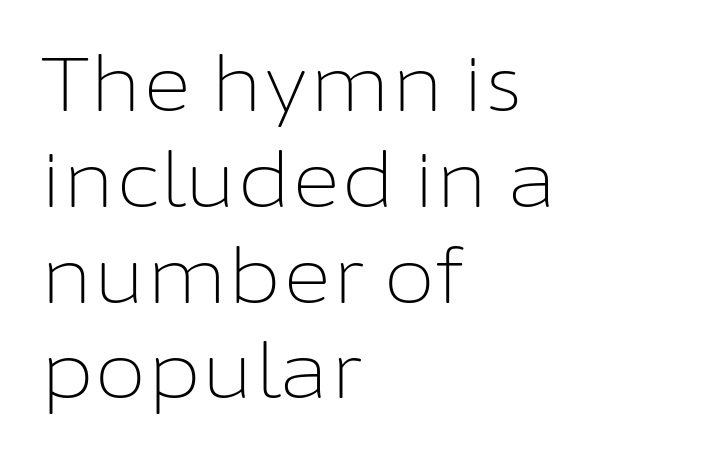
The image shows 76 px light sans-serif type, upright; set left-aligned, normal line spacing (1.26x), normal letter spacing, not underlined; low stroke contrast and a medium x-height.
